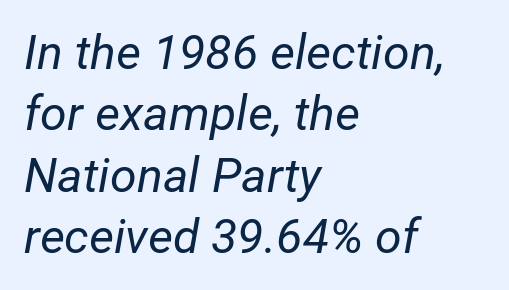
The vertical gap from one line to the next is medium. Here the designer chose a conventional face with non-uniform glyph widths. Is the block centered? No — it sits flush against the left margin. Plain, unruled lines of type. No chunkiness to these letters — they're not bold.
